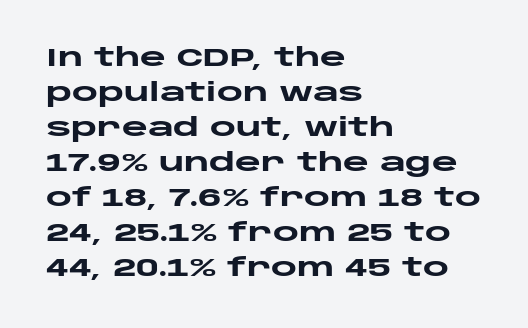
Q: Is the text bold? A: Yes.
Q: Is the text italic (slanted)? A: No, it is upright.
Q: Is the text underlined? A: No.
Q: How is the paragraph aligned? A: Left-aligned.
Q: Is the spacing between letters normal or unusually wide? A: Normal.
Q: Is the spacing between lines tight, normal or loose? A: Normal.
